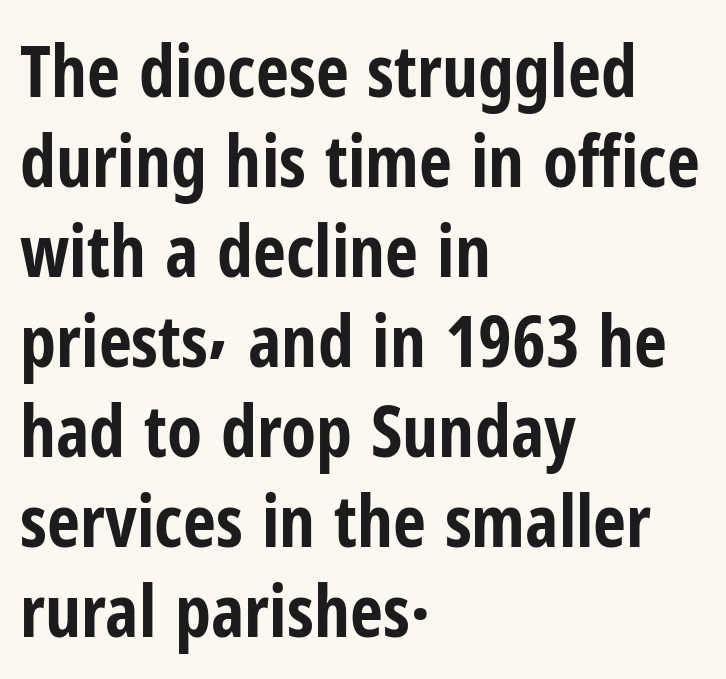
{"serif": "no", "italic": "no", "bold": "yes", "weight": "bold", "width": "condensed", "stroke_contrast": "low", "x_height": "medium", "monospaced": "no", "underline": "no", "align": "left", "line_spacing": "normal", "line_spacing_ratio": 1.25, "letter_spacing": "normal", "letter_spacing_em": 0.0, "glyph_px": 72}
